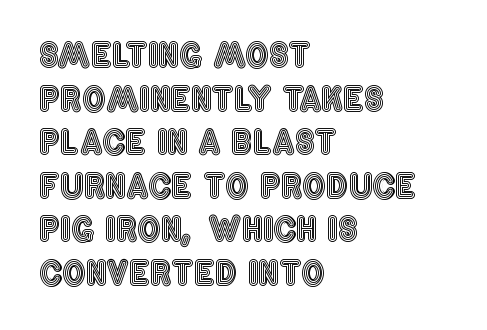
Q: Is the text italic (slanted)? A: No, it is upright.
Q: Is the text underlined? A: No.
Q: How is the paragraph aligned? A: Left-aligned.
Q: Is the spacing between letters normal or unusually wide? A: Normal.
Q: Is the spacing between lines tight, normal or loose? A: Normal.
Q: Width (condensed, normal, or wide)? A: Condensed.
Q: x-height? A: Large.
Q: Monospaced? A: No.
